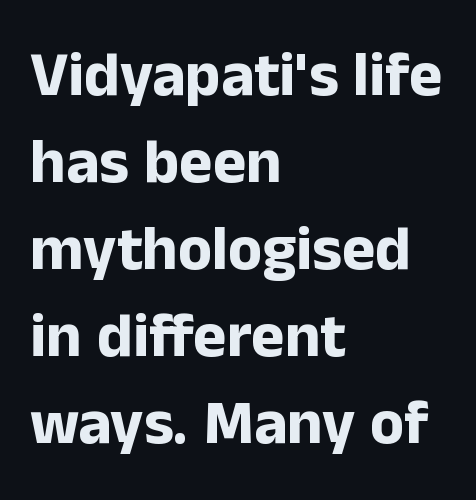
These lines were composed using upright roman letters. The designer went with a sans here, leaving each stem footless. Compared with typical paragraphs, the rows here are spaced about the same. You'd pick this weight for a headline — it's a proper bold. Each word holds together tightly as a unit, with standard inter-letter gaps.
